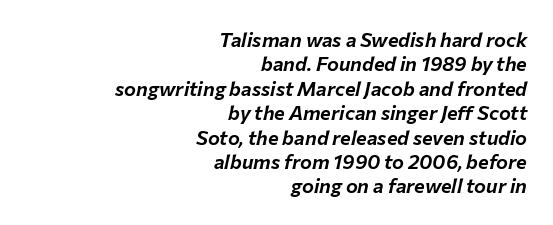
Q: Is the text italic (slanted)? A: Yes, it leans right by about 12 degrees.
Q: Is the text underlined? A: No.
Q: How is the paragraph aligned? A: Right-aligned.
Q: Is the spacing between letters normal or unusually wide? A: Normal.
